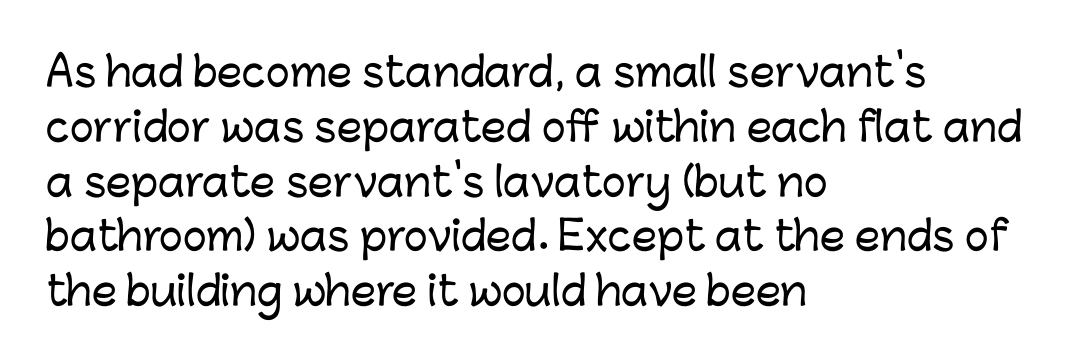
Q: Is the text italic (slanted)? A: No, it is upright.
Q: Is the typeface a serif or a sans-serif typeface? A: Sans-serif.
Q: Is the text underlined? A: No.
Q: How is the paragraph aligned? A: Left-aligned.
Q: Is the spacing between letters normal or unusually wide? A: Normal.
Q: Is the spacing between lines tight, normal or loose? A: Normal.
Q: Width (condensed, normal, or wide)? A: Normal.
Q: Stroke contrast? A: Low.
Q: x-height? A: Medium.
Q: Monospaced? A: No.
